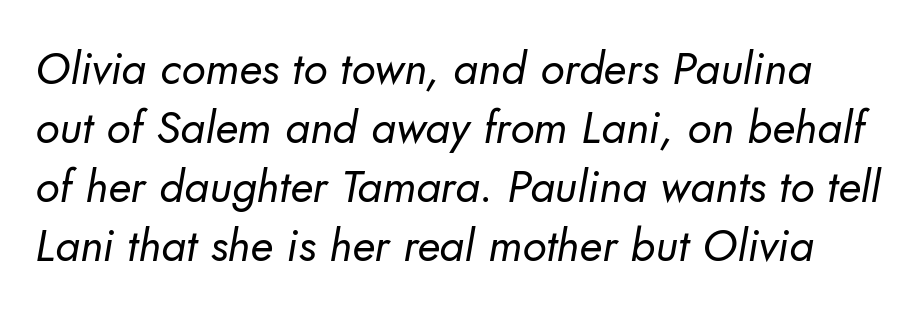
These lines are rendered in a variable-pitch font. No chunkiness to these letters — they're not bold. Leading: standard. The font family rendered here belongs to the sans-serif group.
